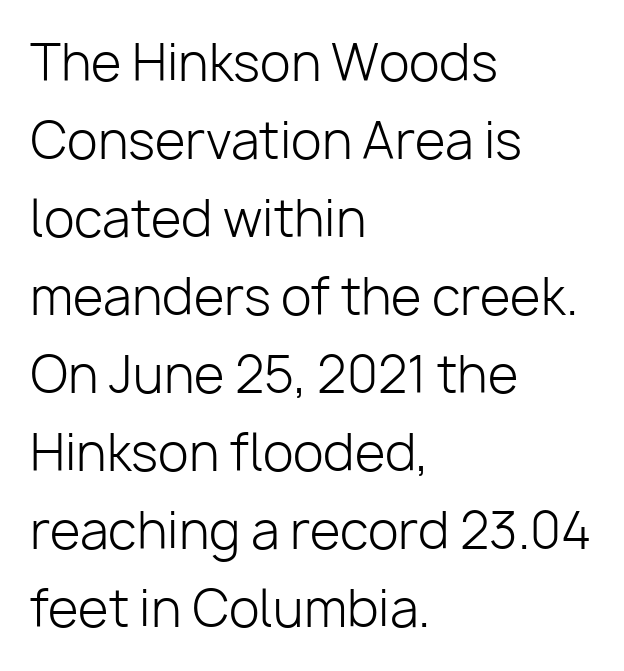
{"serif": "no", "italic": "no", "bold": "no", "weight": "light", "width": "normal", "stroke_contrast": "low", "x_height": "medium", "monospaced": "no", "underline": "no", "align": "left", "line_spacing": "normal", "line_spacing_ratio": 1.56, "letter_spacing": "normal", "letter_spacing_em": 0.0, "glyph_px": 50}
